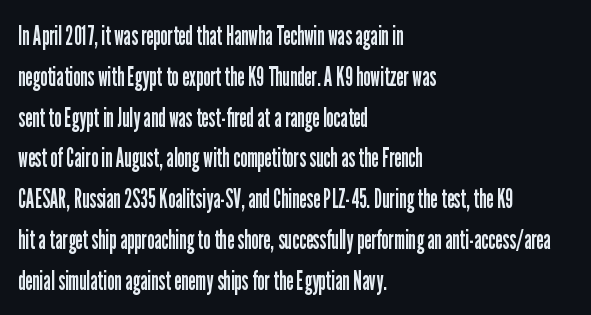
Q: Is the text bold? A: No.
Q: Is the text italic (slanted)? A: No, it is upright.
Q: Is the text underlined? A: No.
Q: How is the paragraph aligned? A: Left-aligned.
Q: Is the spacing between letters normal or unusually wide? A: Normal.
Q: Is the spacing between lines tight, normal or loose? A: Normal.
